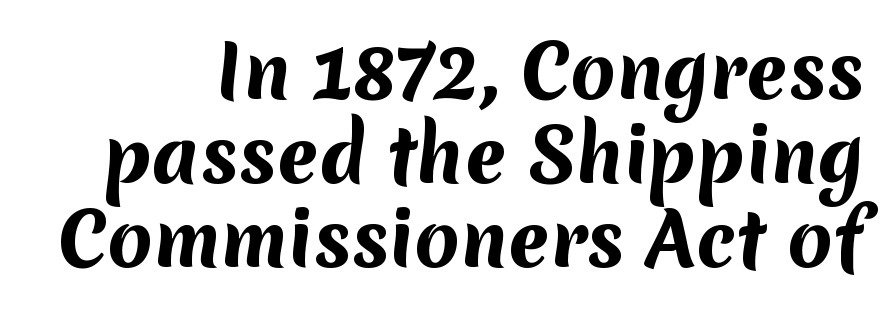
The image shows 73 px bold sans-serif type; set tight line spacing (1.15x), normal letter spacing, not underlined; medium stroke contrast and a medium x-height.
